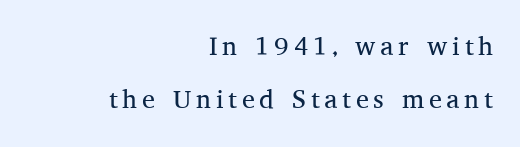
{"italic": "no", "bold": "no", "underline": "no", "align": "right", "line_spacing": "loose", "line_spacing_ratio": 2.05, "glyph_px": 26}
